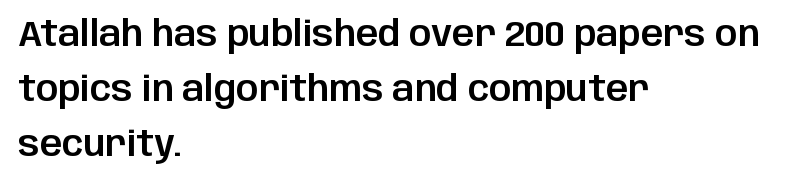
Serifs: no, the terminals of the letterforms are clean. A typesetter would call this proportional, since set widths differ per character. Unlike italic type, these characters show no tilt at all. The leading is moderate, giving the passage an even texture. This sample uses plain, unmodified letter spacing. Each line starts at the same left margin while the right side varies.
